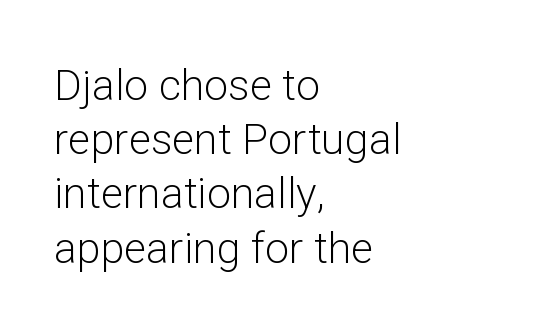
The specimen omits any rule beneath the text block's lines. The cut favours lightness, reaching ordinary text weight at its darkest. The lines sit at an ordinary, default distance from one another. It's the straight-up-and-down kind of type.
